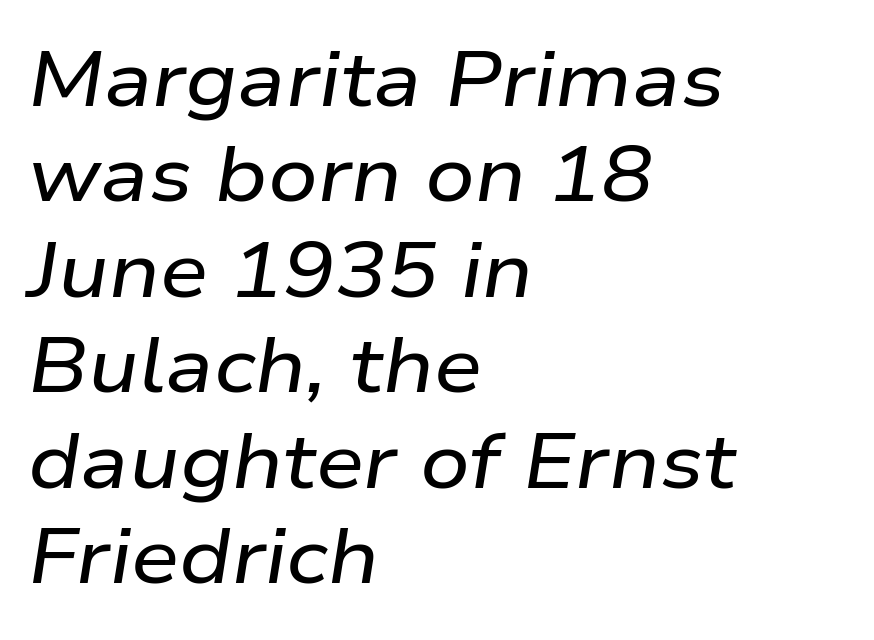
The image shows 77 px wide type, italic (leaning right); set left-aligned, line spacing 1.24x, normal letter spacing, not underlined; low stroke contrast and a medium x-height.
